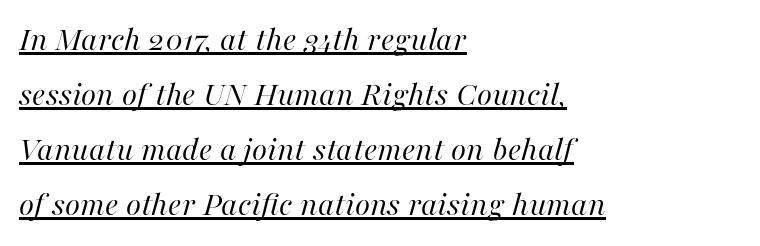
Designer's note — italics engaged. Looks like someone drew a line under every word here. A typesetter would call this proportional, since set widths differ per character. This is not heavy type; no bold has been used.
